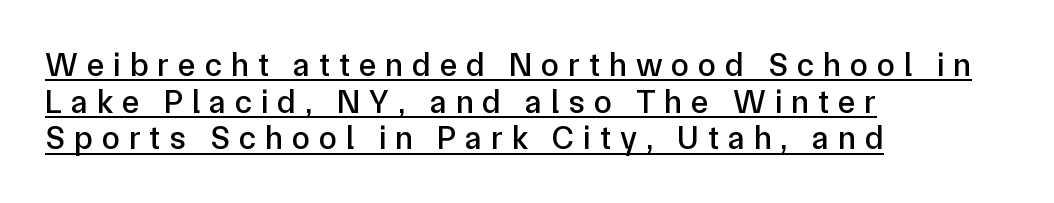
{"serif": "no", "italic": "no", "width": "normal", "stroke_contrast": "low", "x_height": "medium", "monospaced": "no", "underline": "yes", "align": "left", "line_spacing": "tight", "line_spacing_ratio": 1.11, "letter_spacing": "wide", "letter_spacing_em": 0.27, "glyph_px": 33}
